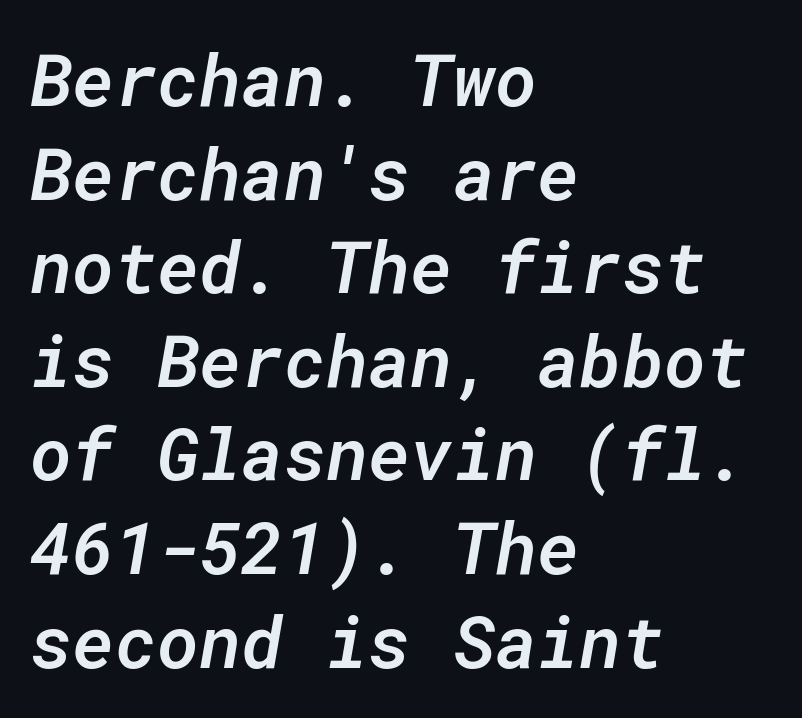
The image shows 72 px semibold type, italic (leaning right), monospaced; set left-aligned, normal line spacing (1.3x), normal letter spacing, not underlined; low stroke contrast and a medium x-height.
